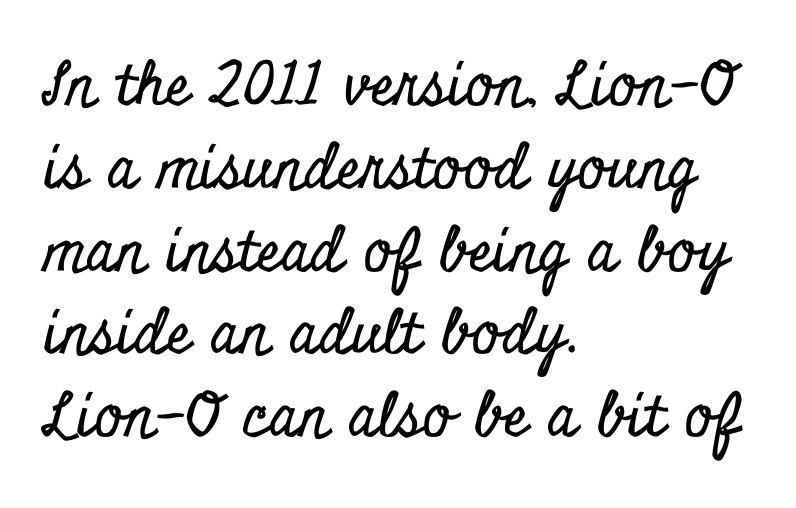
Reading down the block, your eye returns to a fixed left position each line. The glyphs in this specimen are seriffed. Glyph-to-glyph distance matches everyday printed text. Character widths vary here, with narrow letters taking less room than wide ones. Plain, unruled lines of type.
